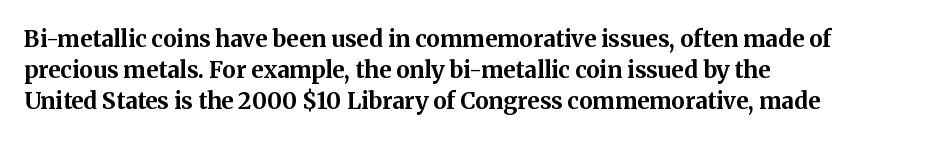
Q: Is the text bold? A: Yes.
Q: Is the text italic (slanted)? A: No, it is upright.
Q: Is the text underlined? A: No.
Q: How is the paragraph aligned? A: Left-aligned.
Q: Is the spacing between letters normal or unusually wide? A: Normal.
Q: Is the spacing between lines tight, normal or loose? A: Normal.
